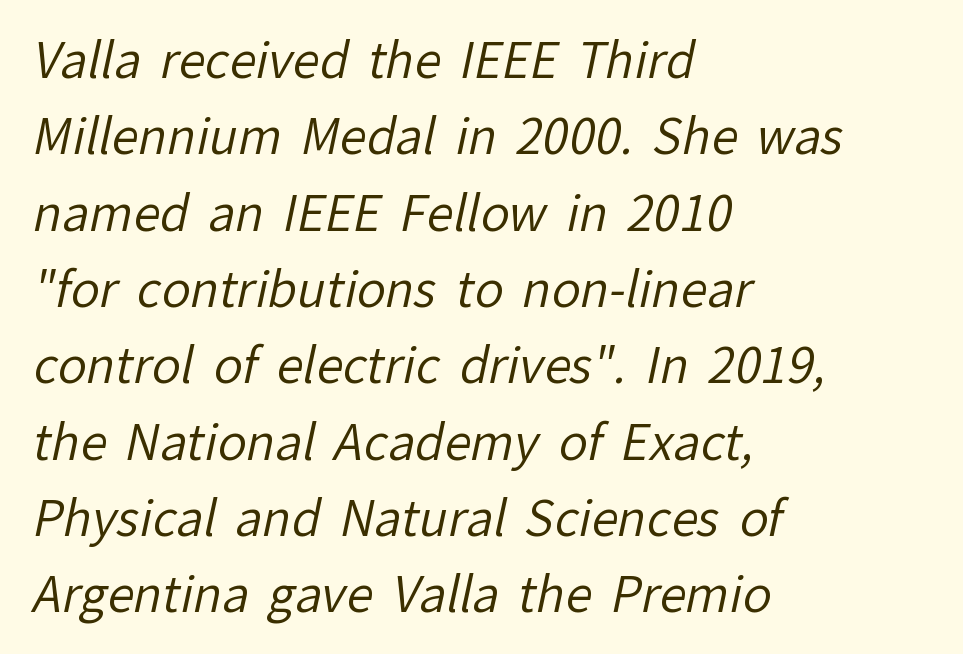
What's the leading like? Ordinary, nothing unusual. Do the characters align in a grid? No, the font is proportional. Letterform terminals end flat and unadorned throughout the passage. Compared with typical body copy, the letter spacing here is the same.
